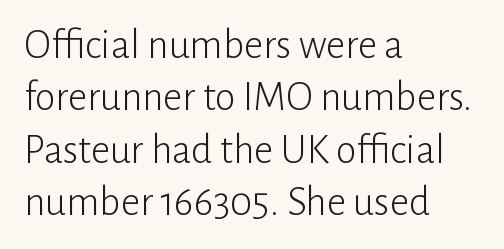
The image shows 42 px light sans-serif type, upright; set left-aligned, normal line spacing (1.25x), normal letter spacing, not underlined; low stroke contrast and a medium x-height.
